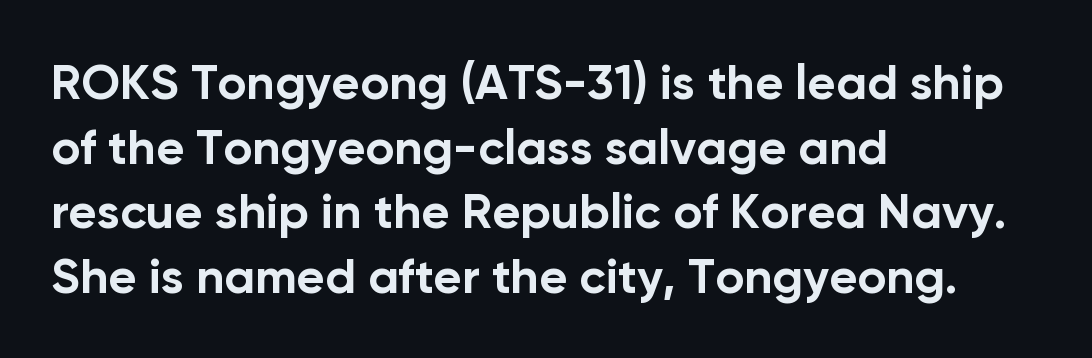
The image shows 49 px bold sans-serif type, upright; set left-aligned, normal line spacing (1.32x), normal letter spacing, not underlined; low stroke contrast and a medium x-height.
